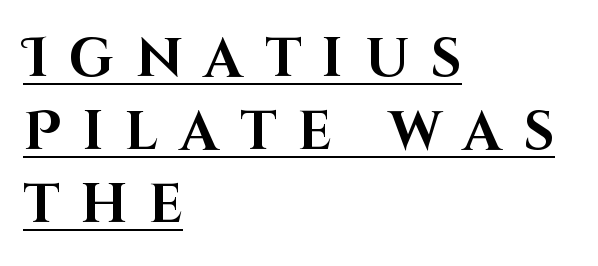
This is the regular roman posture of the typeface. Glance below the letters and you will spot a drawn line. Nope, no serifs anywhere on these letters. A normal amount of white space separates one row of letters from the next. Letter spacing: wide. The rendering uses natural spacing where letterforms have individual widths.
